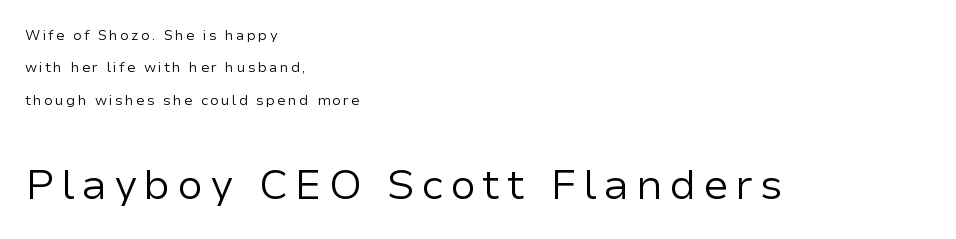
Q: Is the text bold? A: No.
Q: Is the text italic (slanted)? A: No, it is upright.
Q: Is the typeface a serif or a sans-serif typeface? A: Sans-serif.
Q: Is the text underlined? A: No.
Q: How is the paragraph aligned? A: Left-aligned.
Q: Is the spacing between lines tight, normal or loose? A: Loose.
Q: Which block of text is set in a larger size, the first (top) or the second (bottom)? A: The second (bottom) one.
Q: Width (condensed, normal, or wide)? A: Normal.
Q: Stroke contrast? A: Low.
Q: x-height? A: Medium.
Q: Monospaced? A: No.
